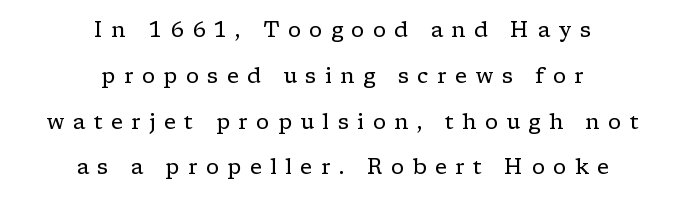
Q: Is the text bold? A: No.
Q: Is the text italic (slanted)? A: No, it is upright.
Q: Is the text underlined? A: No.
Q: How is the paragraph aligned? A: Centered.
Q: Is the spacing between letters normal or unusually wide? A: Unusually wide.
Q: Is the spacing between lines tight, normal or loose? A: Loose.
